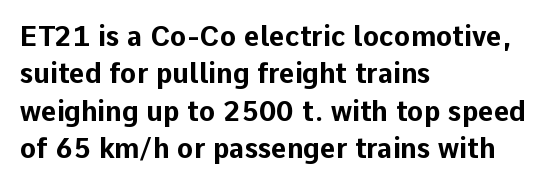
{"italic": "no", "bold": "yes", "underline": "no", "align": "left", "line_spacing": "normal", "line_spacing_ratio": 1.38, "letter_spacing": "normal", "letter_spacing_em": 0.0, "glyph_px": 27}
